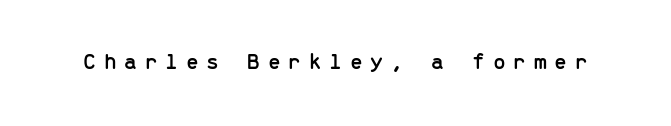
The image shows 23 px text type, upright; set unusually wide letter spacing (+0.33 em), not underlined.
